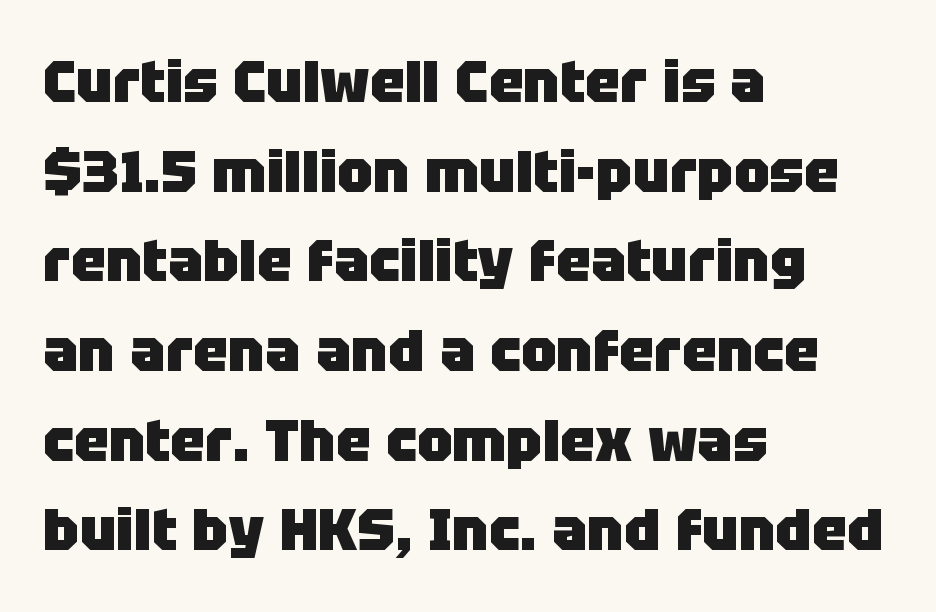
The image shows 59 px heavy sans-serif type, upright; set left-aligned, normal line spacing (1.52x), normal letter spacing, not underlined; low stroke contrast and a large x-height.
